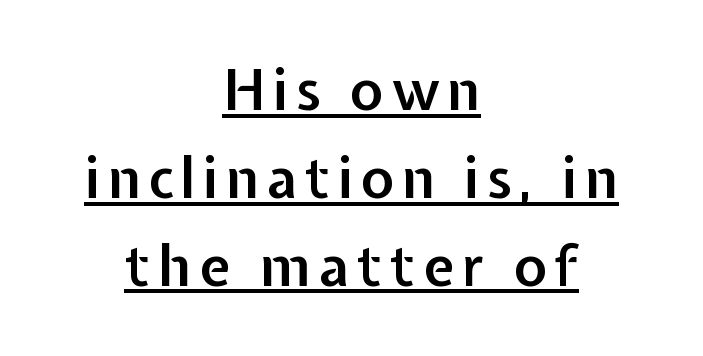
These lines are rendered in a variable-pitch font. This is underlined copy, the kind a proofreader might mark for attention. This sample is center-justified, so both line endings float freely. How heavy is the stroke? Medium-heavy — a semibold, shy of bold.
